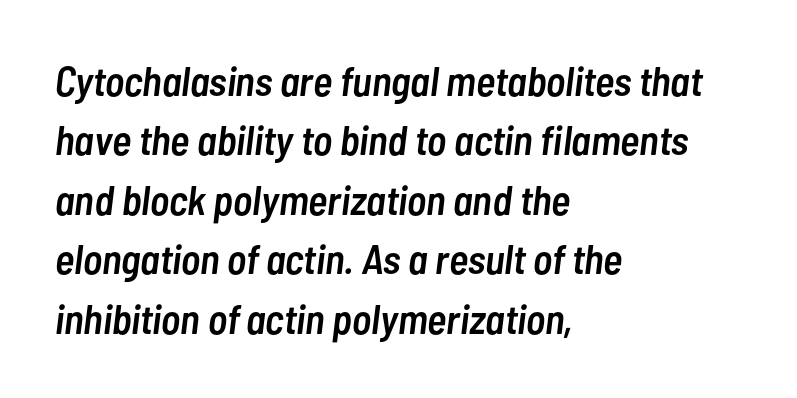
{"italic": "yes", "lean": "right", "slant_degrees": 7, "bold": "semi", "weight": "semibold", "width": "condensed", "stroke_contrast": "low", "x_height": "medium", "monospaced": "no", "underline": "no", "align": "left", "line_spacing": "normal", "line_spacing_ratio": 1.45, "letter_spacing": "normal", "letter_spacing_em": 0.0, "glyph_px": 41}
